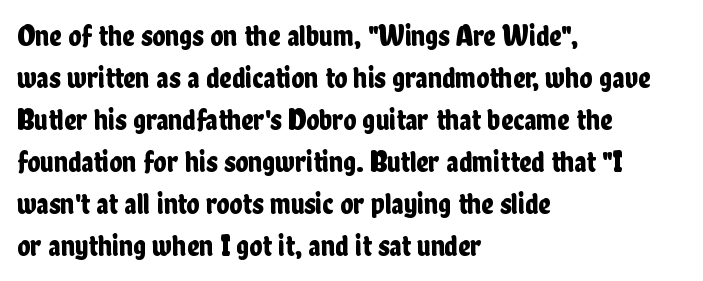
Proportional: the letters do not fall into vertical columns. A typesetter would mark this as roman, not italic. In terms of letterform style, serifs are entirely absent. You could call the tracking neutral — neither tight nor loose. The space directly below the letters is spotless. The passage is arranged the way most books set body copy — flush left.
